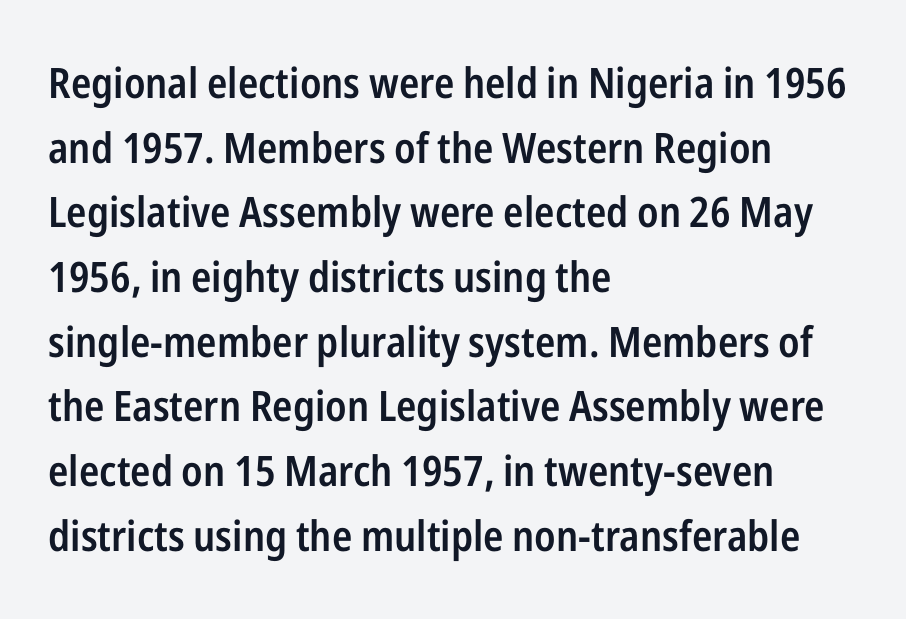
Compared with an ordinary text face, these strokes are moderately heavier — a semibold. A typesetter would label this face a sans. No extra tracking has been applied to these lines. Layout note: lines flush left.
